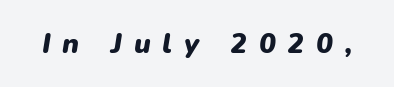
The image shows 28 px heavy type, italic (leaning right); set unusually wide letter spacing (+0.42 em), not underlined; low stroke contrast and a medium x-height.
